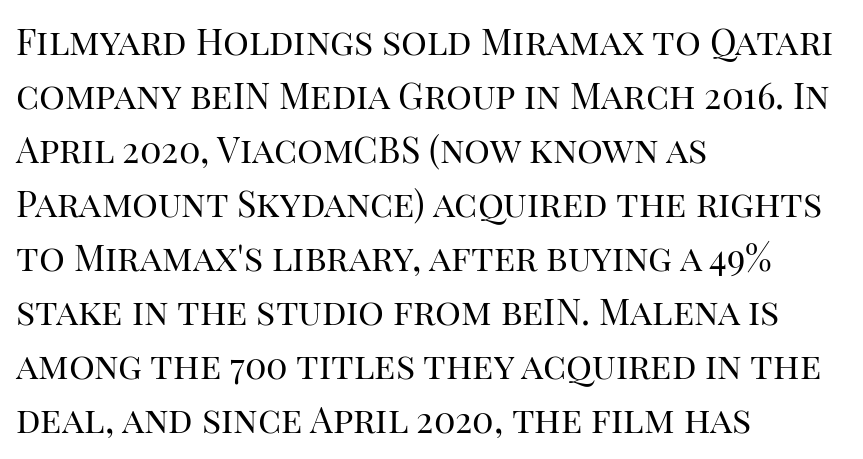
The image shows 36 px regular-weight serif type, upright; set left-aligned, normal line spacing (1.5x), normal letter spacing, not underlined; high stroke contrast and a large x-height.
